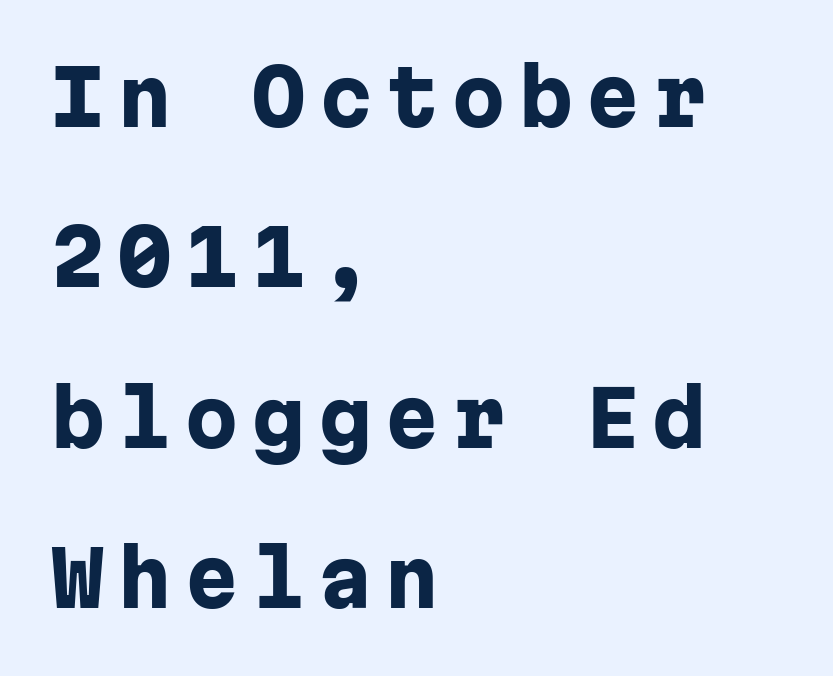
Is the type bold? Yes — the strokes are clearly thick and heavy. Do the letters lean? They stand straight. Horizontal alignment here is leftward, the default for most running prose. Students, observe: this is what heavily led, spacious text looks like. Underline: absent.
